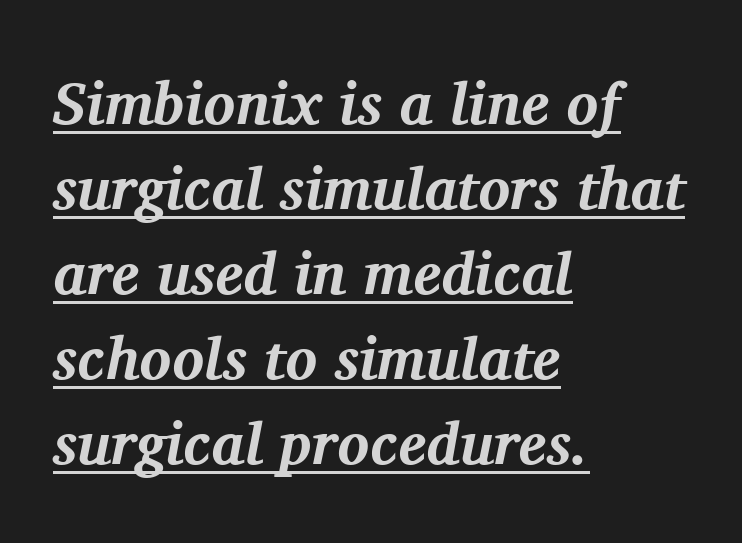
The image shows 59 px bold serif type, italic (leaning right); set left-aligned, normal line spacing (1.44x), normal letter spacing, underlined; medium stroke contrast and a medium x-height.
